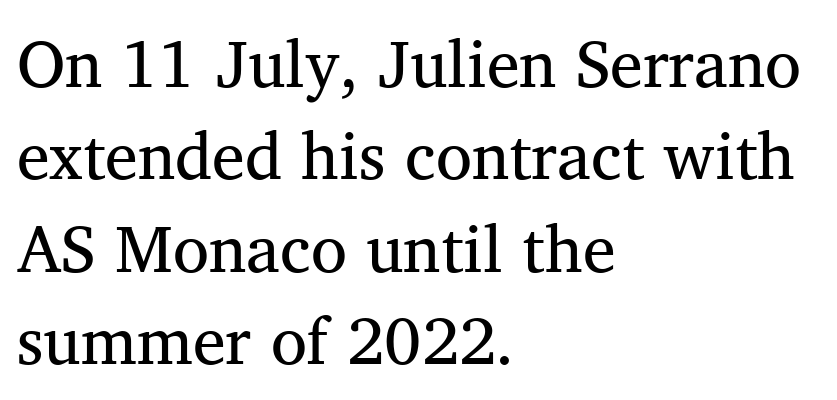
The image shows 66 px regular-weight serif type, upright; set left-aligned, normal line spacing (1.4x), normal letter spacing, not underlined; medium stroke contrast and a medium x-height.
